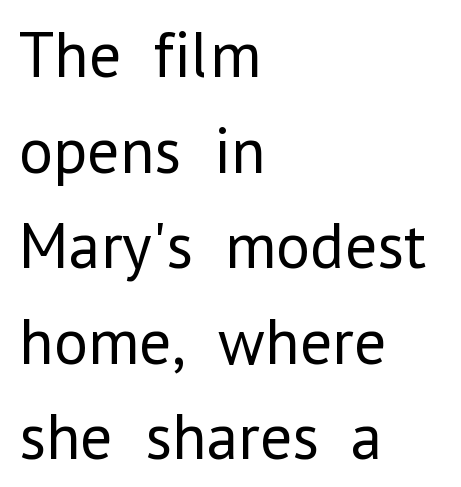
Q: Is the text bold? A: No.
Q: Is the text italic (slanted)? A: No, it is upright.
Q: Is the typeface a serif or a sans-serif typeface? A: Sans-serif.
Q: Is the text underlined? A: No.
Q: How is the paragraph aligned? A: Left-aligned.
Q: Is the spacing between letters normal or unusually wide? A: Normal.
Q: Is the spacing between lines tight, normal or loose? A: Normal.
Q: Width (condensed, normal, or wide)? A: Normal.
Q: Stroke contrast? A: Low.
Q: x-height? A: Medium.
Q: Monospaced? A: No.
